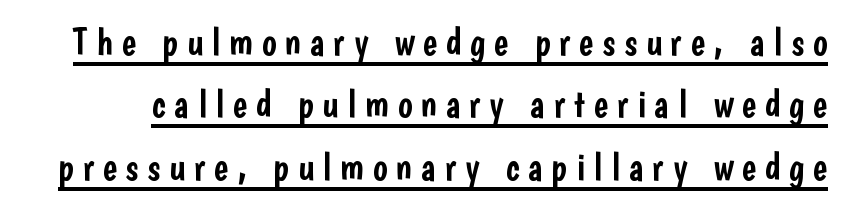
The image shows 38 px condensed sans-serif type, upright; set normal line spacing (1.64x), unusually wide letter spacing (+0.23 em), underlined; low stroke contrast and a medium x-height.
